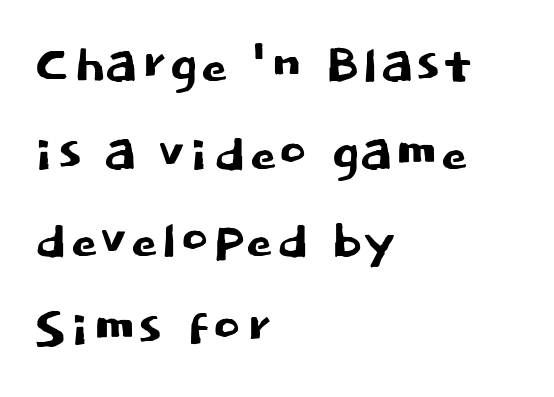
{"serif": "no", "italic": "no", "width": "normal", "stroke_contrast": "low", "x_height": "large", "monospaced": "no", "underline": "no", "align": "left", "line_spacing": "normal", "line_spacing_ratio": 1.27, "letter_spacing": "normal", "letter_spacing_em": 0.0, "glyph_px": 69}
